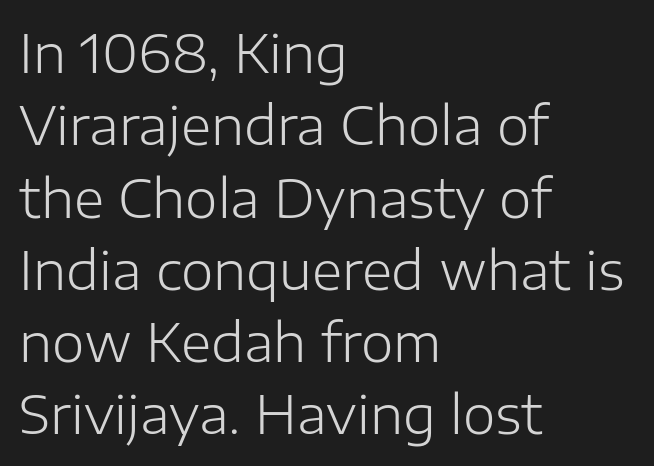
The image shows 52 px light sans-serif type, upright; set left-aligned, normal line spacing (1.39x), normal letter spacing, not underlined; low stroke contrast and a medium x-height.
